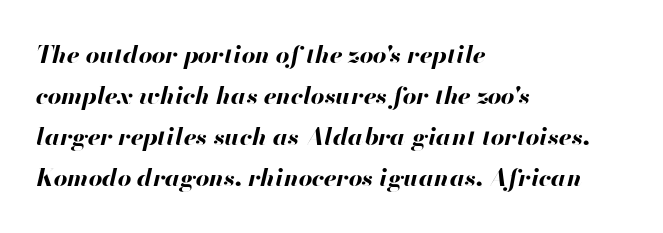
{"italic": "yes", "lean": "right", "slant_degrees": 13, "bold": "yes", "underline": "no", "align": "left", "line_spacing_ratio": 1.71, "letter_spacing": "normal", "letter_spacing_em": 0.0, "glyph_px": 24}
